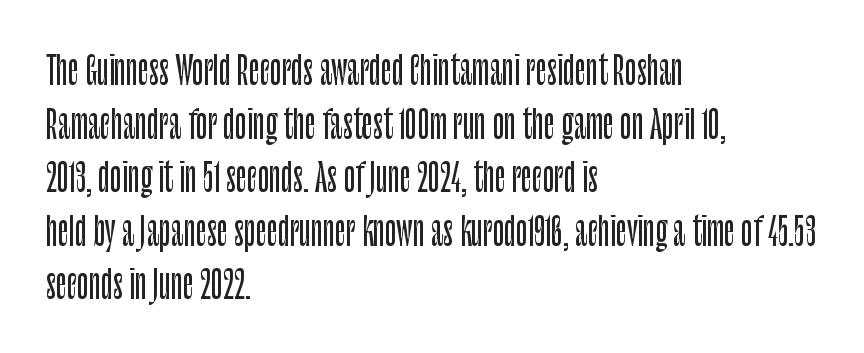
Posture: vertical. The text block is weighted toward the left margin, trailing off unevenly rightward. These lines are rendered in a variable-pitch font. No extra tracking has been applied to these lines. Check under the words: just untouched page.
